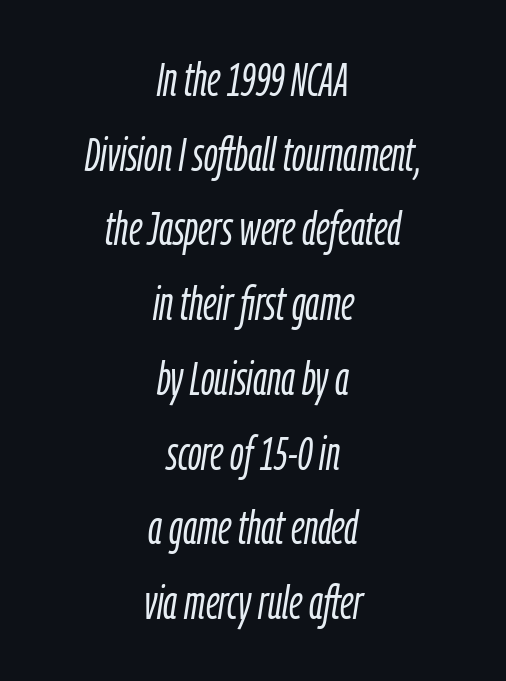
{"italic": "yes", "lean": "right", "slant_degrees": 9, "bold": "no", "weight": "light", "width": "condensed", "stroke_contrast": "low", "x_height": "medium", "monospaced": "no", "underline": "no", "align": "center", "line_spacing": "normal", "line_spacing_ratio": 1.59, "letter_spacing": "normal", "letter_spacing_em": 0.0, "glyph_px": 47}
